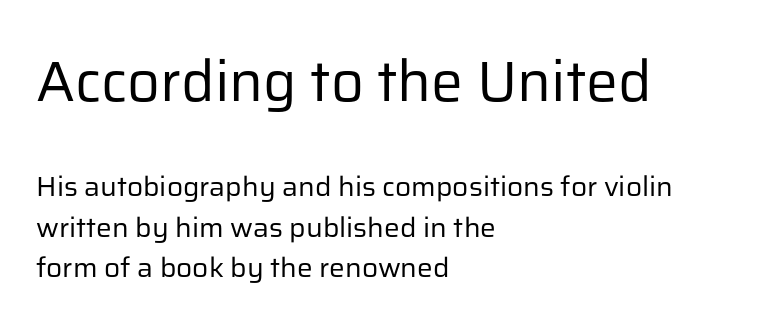
{"serif": "no", "italic": "no", "bold": "no", "weight": "regular", "width": "normal", "stroke_contrast": "low", "x_height": "medium", "monospaced": "no", "underline": "no", "align": "left", "line_spacing": "normal", "line_spacing_ratio": 1.45, "letter_spacing": "normal", "letter_spacing_em": 0.0, "larger_block": "first", "size_ratio": 2.04, "glyph_px": 57}
